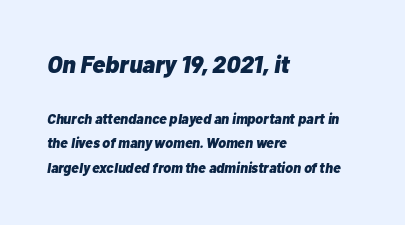
Q: Is the text bold? A: Yes.
Q: Is the text italic (slanted)? A: Yes, it leans right by about 10 degrees.
Q: Is the text underlined? A: No.
Q: How is the paragraph aligned? A: Left-aligned.
Q: Is the spacing between letters normal or unusually wide? A: Normal.
Q: Which block of text is set in a larger size, the first (top) or the second (bottom)? A: The first (top) one.
